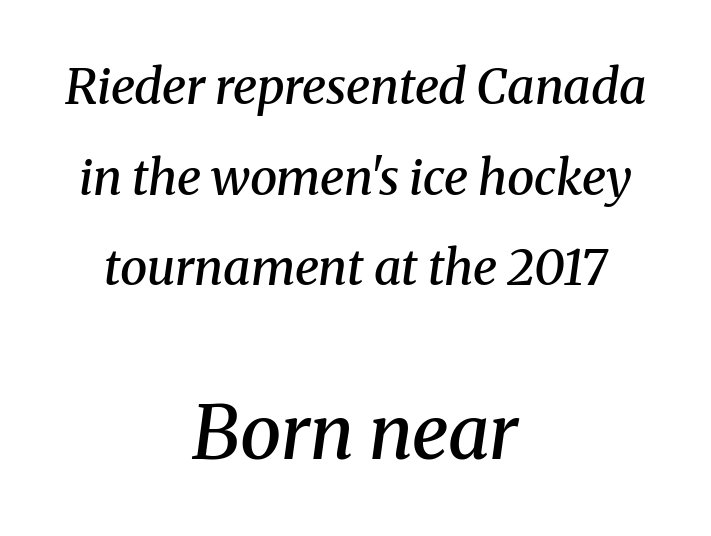
{"serif": "yes", "italic": "yes", "lean": "right", "slant_degrees": 8, "bold": "semi", "weight": "semibold", "width": "normal", "stroke_contrast": "medium", "x_height": "medium", "monospaced": "no", "underline": "no", "align": "center", "line_spacing_ratio": 1.85, "letter_spacing": "normal", "letter_spacing_em": 0.0, "larger_block": "second", "size_ratio": 1.51, "glyph_px": 74}
